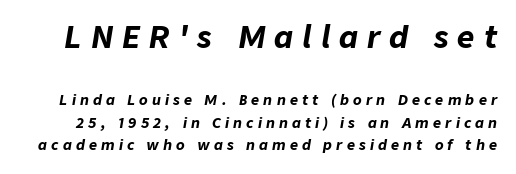
The passage shown is typed in a proportional face where columns would drift. Every character sits at an angle, as italics do. The vertical gap from one line to the next is medium. The more generous point size was reserved for the upper chunk.
